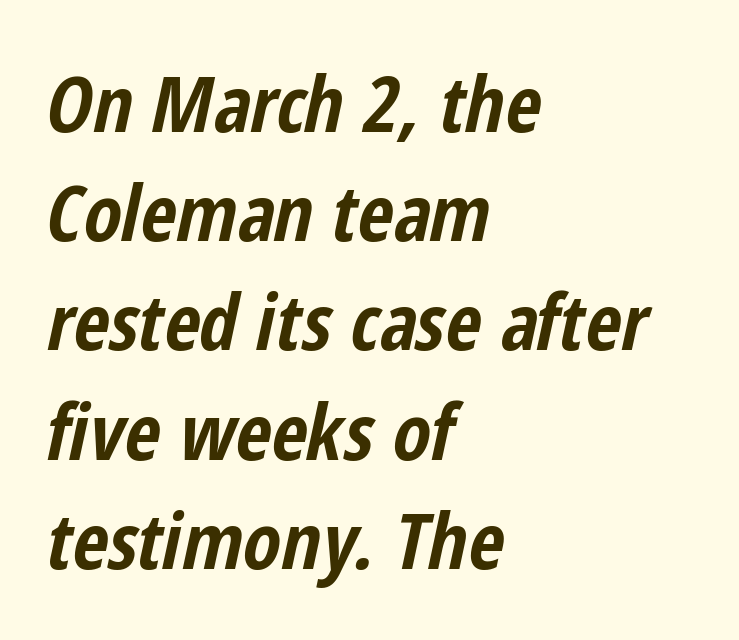
{"italic": "yes", "lean": "right", "slant_degrees": 12, "bold": "yes", "weight": "bold", "width": "condensed", "stroke_contrast": "low", "x_height": "medium", "monospaced": "no", "underline": "no", "align": "left", "line_spacing": "normal", "line_spacing_ratio": 1.4, "letter_spacing": "normal", "letter_spacing_em": 0.0, "glyph_px": 78}
